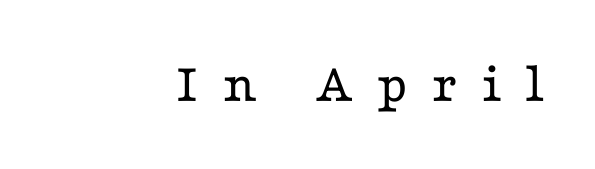
{"serif": "yes", "italic": "no", "bold": "no", "weight": "regular", "width": "wide", "stroke_contrast": "low", "x_height": "medium", "monospaced": "no", "underline": "no", "align": "right", "letter_spacing": "wide", "letter_spacing_em": 0.42, "glyph_px": 57}
